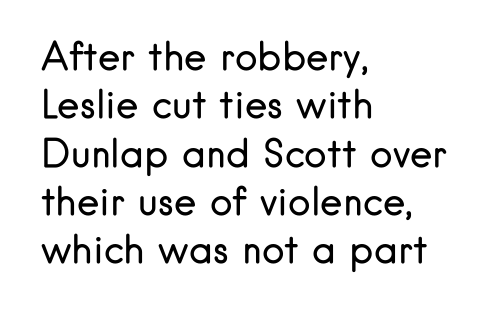
The image shows 38 px regular-weight sans-serif type, upright; set left-aligned, normal line spacing (1.27x), normal letter spacing, not underlined; low stroke contrast and a small x-height.
